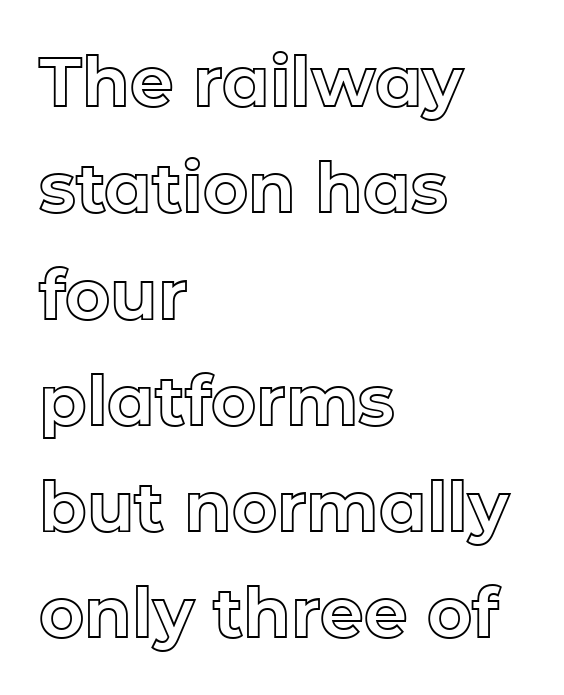
Every stem runs plumb, perpendicular to the baseline. Compared with a centered layout, this one pins lines to the left instead. The letters advance in unequal steps, a hallmark of proportional type. Evenly set lines give the paragraph a standard silhouette. The type is set solid horizontally, with unmodified tracking.
